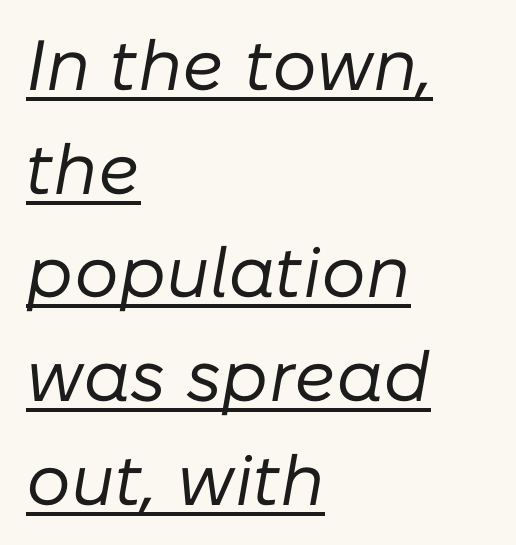
Q: Is the text bold? A: No.
Q: Is the text italic (slanted)? A: Yes, it leans right by about 10 degrees.
Q: Is the text underlined? A: Yes.
Q: How is the paragraph aligned? A: Left-aligned.
Q: Is the spacing between letters normal or unusually wide? A: Normal.
Q: Is the spacing between lines tight, normal or loose? A: Normal.
Q: Width (condensed, normal, or wide)? A: Normal.
Q: Stroke contrast? A: Low.
Q: x-height? A: Medium.
Q: Monospaced? A: No.
